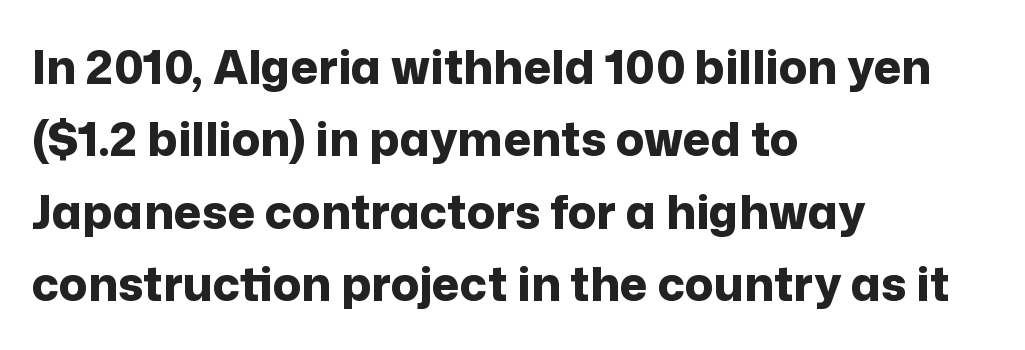
The image shows 47 px bold sans-serif type, upright; set left-aligned, normal line spacing (1.54x), normal letter spacing, not underlined; low stroke contrast and a medium x-height.
